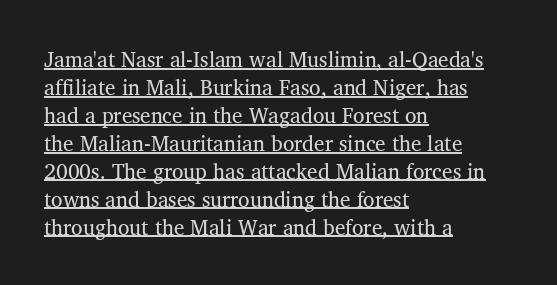
The image shows 21 px text type, upright; set left-aligned, normal line spacing (1.33x), normal letter spacing, underlined.
